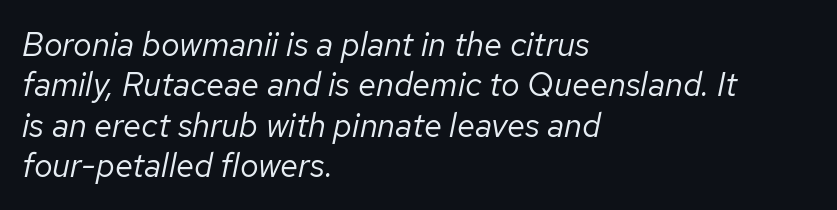
{"italic": "yes", "lean": "right", "slant_degrees": 12, "bold": "no", "weight": "regular", "width": "normal", "stroke_contrast": "low", "x_height": "medium", "monospaced": "no", "underline": "no", "align": "left", "line_spacing_ratio": 1.22, "letter_spacing": "normal", "letter_spacing_em": 0.0, "glyph_px": 33}
